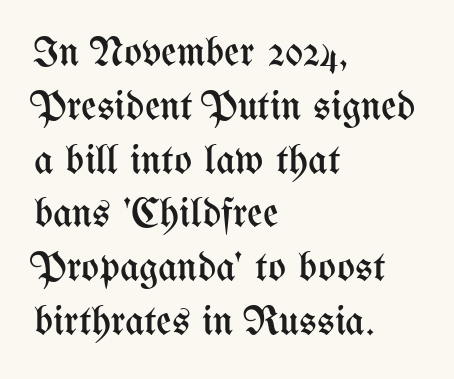
The image shows 42 px regular-weight, condensed type, upright; set left-aligned, normal line spacing (1.28x), normal letter spacing, not underlined; medium stroke contrast and a medium x-height.
